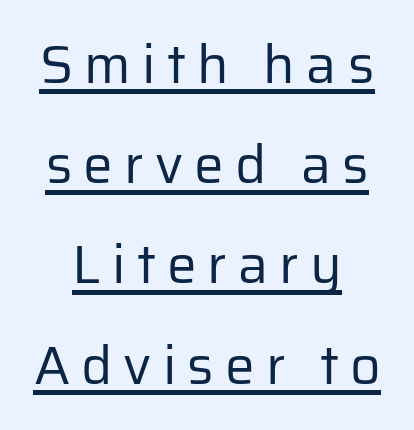
Upright lettering throughout. The typesetter has applied underlining to the passage shown. Heft: none added — not bold. Tracking value appears strongly positive — letters spread wide.
